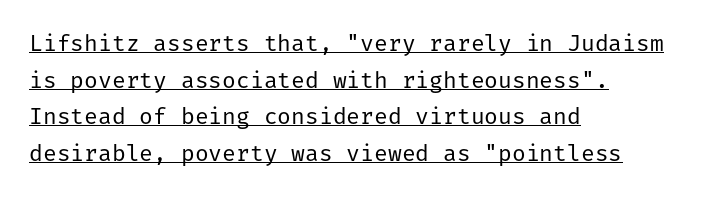
Regarding leading, the lines here are spaced in the standard way. Observe the ordinary spacing: letters are neighbours, not strangers. Weight: regular or lighter. The specimen includes a rule beneath the text block's lines. These lines were composed using upright roman letters.
